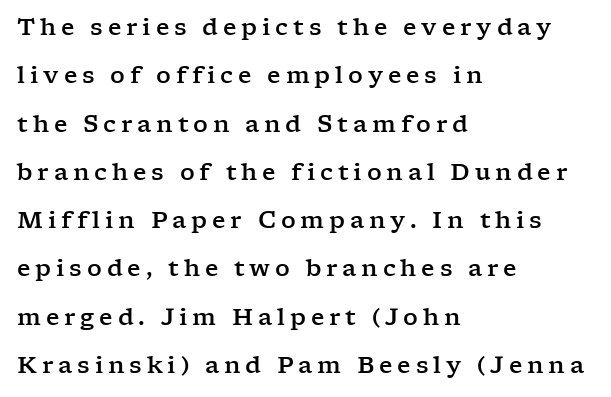
The image shows 23 px text type, upright; set left-aligned, loose line spacing (2.1x), unusually wide letter spacing (+0.21 em), not underlined.
